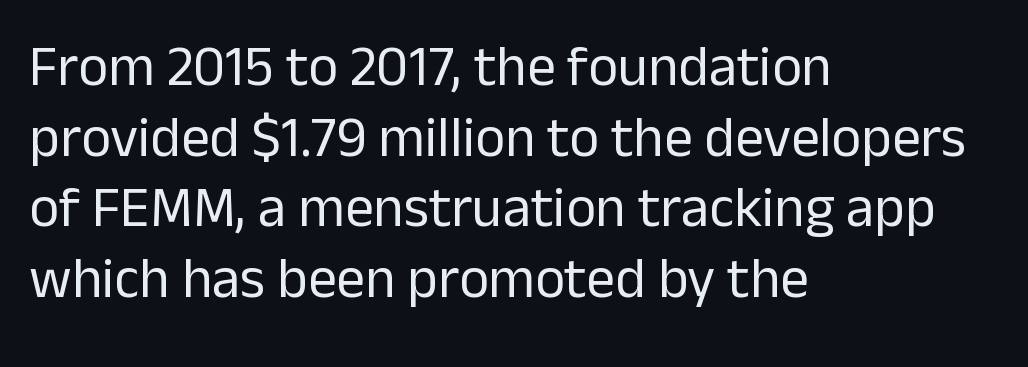
Q: Is the text bold? A: No.
Q: Is the text italic (slanted)? A: No, it is upright.
Q: Is the typeface a serif or a sans-serif typeface? A: Sans-serif.
Q: Is the text underlined? A: No.
Q: How is the paragraph aligned? A: Left-aligned.
Q: Is the spacing between letters normal or unusually wide? A: Normal.
Q: Width (condensed, normal, or wide)? A: Normal.
Q: Stroke contrast? A: Low.
Q: x-height? A: Medium.
Q: Monospaced? A: No.
